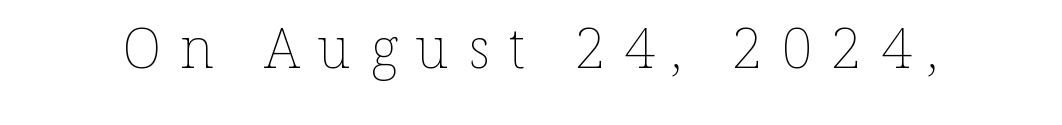
The image shows 55 px thin type, upright; set unusually wide letter spacing (+0.34 em), not underlined; low stroke contrast and a medium x-height.
